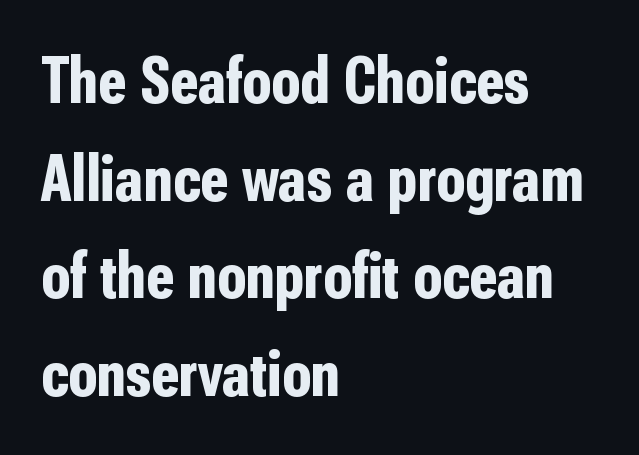
The lines in this sample share a left origin and differ only in where they stop. This is heavy type, rendered in bold. This sample uses plain, unmodified letter spacing. Varying glyph widths throughout — classic text-font behaviour. The vertical gap from one line to the next is medium. The type sits square on the baseline with zero lean.
